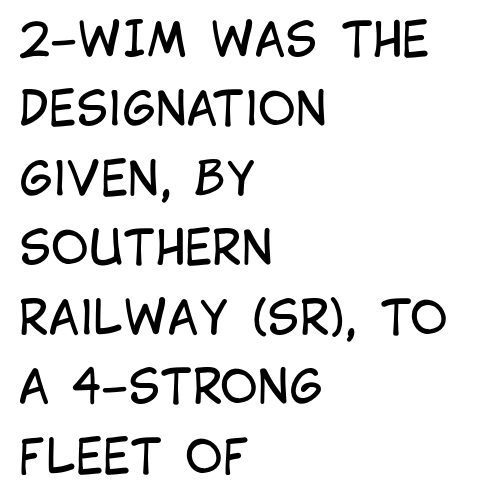
The image shows 46 px regular-weight, condensed sans-serif type, upright; set left-aligned, normal line spacing (1.51x), normal letter spacing, not underlined; low stroke contrast and a large x-height.
